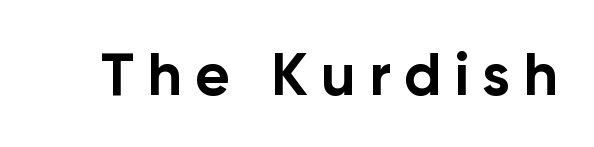
The image shows 60 px bold sans-serif type, upright; set unusually wide letter spacing (+0.22 em), not underlined; low stroke contrast and a medium x-height.
